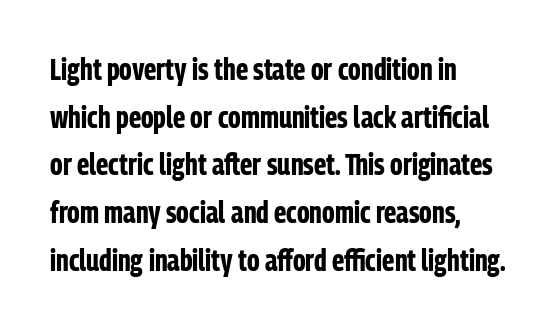
Q: Is the text bold? A: Yes.
Q: Is the text italic (slanted)? A: No, it is upright.
Q: Is the typeface a serif or a sans-serif typeface? A: Sans-serif.
Q: Is the text underlined? A: No.
Q: How is the paragraph aligned? A: Left-aligned.
Q: Is the spacing between letters normal or unusually wide? A: Normal.
Q: Is the spacing between lines tight, normal or loose? A: Normal.
Q: Width (condensed, normal, or wide)? A: Condensed.
Q: Stroke contrast? A: Low.
Q: x-height? A: Medium.
Q: Monospaced? A: No.
